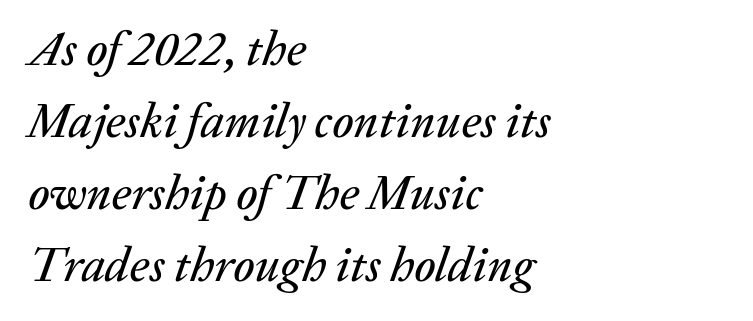
{"italic": "yes", "lean": "right", "slant_degrees": 20, "width": "normal", "stroke_contrast": "low", "x_height": "medium", "monospaced": "no", "underline": "no", "align": "left", "line_spacing": "normal", "line_spacing_ratio": 1.5, "letter_spacing": "normal", "letter_spacing_em": 0.0, "glyph_px": 48}
